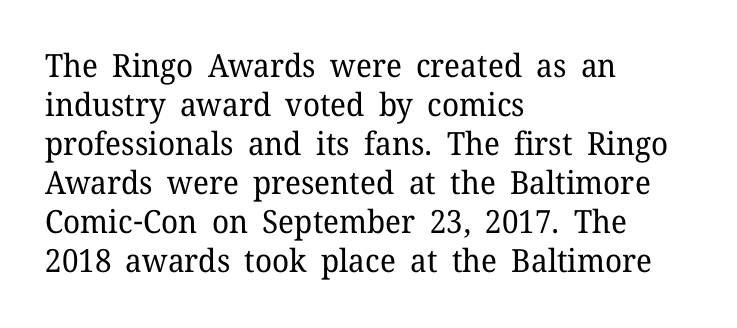
The image shows 32 px regular-weight serif type, upright; set left-aligned, line spacing 1.22x, normal letter spacing, not underlined; low stroke contrast and a medium x-height.
